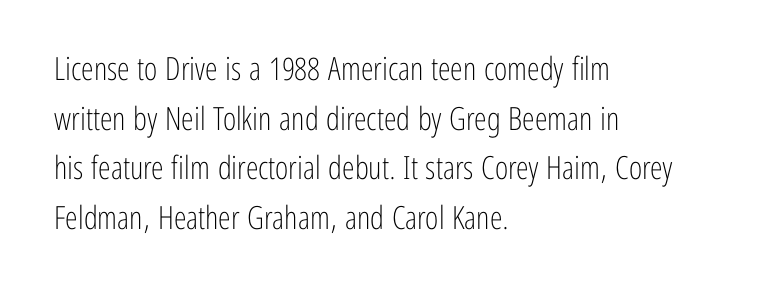
{"serif": "no", "italic": "no", "bold": "no", "weight": "light", "width": "condensed", "stroke_contrast": "low", "x_height": "medium", "monospaced": "no", "underline": "no", "align": "left", "line_spacing": "normal", "line_spacing_ratio": 1.55, "letter_spacing": "normal", "letter_spacing_em": 0.0, "glyph_px": 32}
